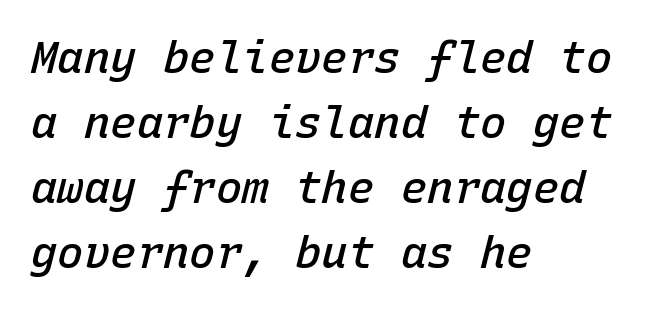
Q: Is the text bold? A: Semi-bold.
Q: Is the text italic (slanted)? A: Yes, it leans right by about 15 degrees.
Q: Is the text underlined? A: No.
Q: How is the paragraph aligned? A: Left-aligned.
Q: Is the spacing between letters normal or unusually wide? A: Normal.
Q: Is the spacing between lines tight, normal or loose? A: Normal.
Q: Width (condensed, normal, or wide)? A: Normal.
Q: Stroke contrast? A: Low.
Q: x-height? A: Medium.
Q: Monospaced? A: Yes.
